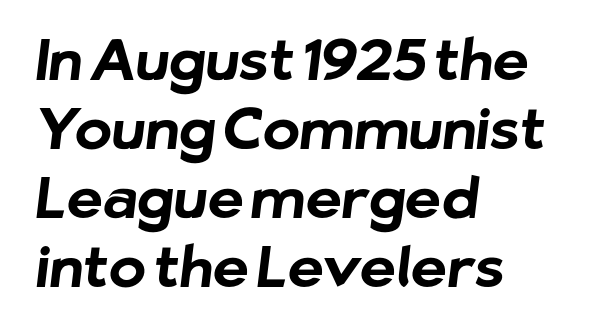
{"serif": "no", "bold": "yes", "weight": "bold", "width": "normal", "stroke_contrast": "low", "x_height": "medium", "monospaced": "no", "underline": "no", "align": "left", "line_spacing_ratio": 1.23, "letter_spacing": "normal", "letter_spacing_em": 0.0, "glyph_px": 56}
